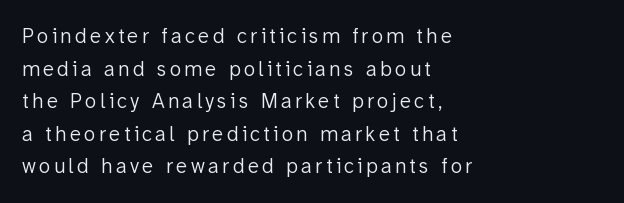
Q: Is the text bold? A: No.
Q: Is the text italic (slanted)? A: No, it is upright.
Q: Is the text underlined? A: No.
Q: How is the paragraph aligned? A: Left-aligned.
Q: Is the spacing between lines tight, normal or loose? A: Normal.
